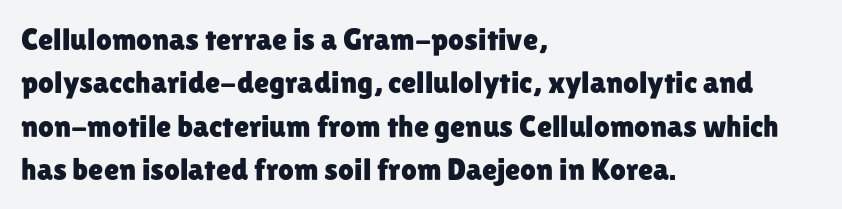
Q: Is the text italic (slanted)? A: No, it is upright.
Q: Is the typeface a serif or a sans-serif typeface? A: Sans-serif.
Q: Is the text underlined? A: No.
Q: How is the paragraph aligned? A: Left-aligned.
Q: Is the spacing between letters normal or unusually wide? A: Normal.
Q: Is the spacing between lines tight, normal or loose? A: Normal.
Q: Width (condensed, normal, or wide)? A: Normal.
Q: Stroke contrast? A: Low.
Q: x-height? A: Medium.
Q: Monospaced? A: No.
